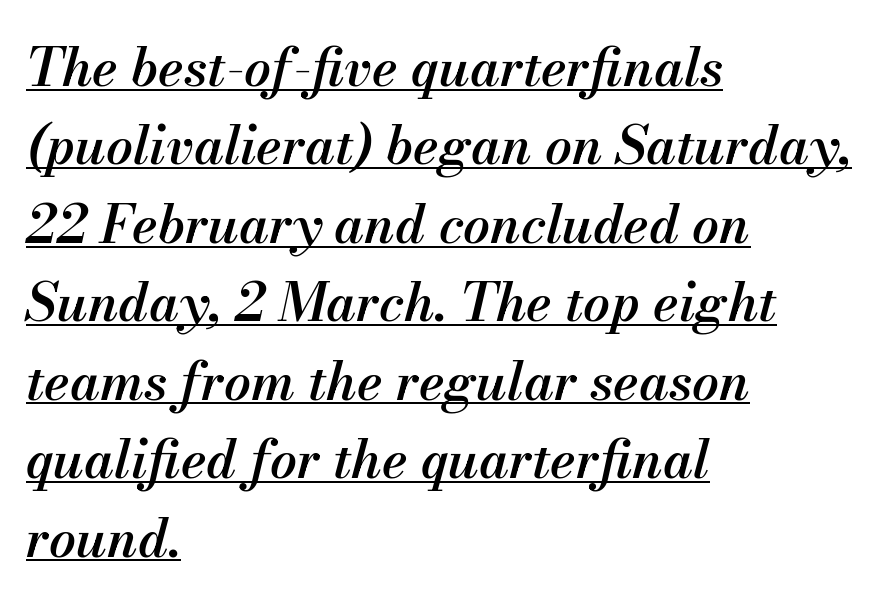
Q: Is the text bold? A: Semi-bold.
Q: Is the text italic (slanted)? A: Yes, it leans right by about 13 degrees.
Q: Is the text underlined? A: Yes.
Q: How is the paragraph aligned? A: Left-aligned.
Q: Is the spacing between letters normal or unusually wide? A: Normal.
Q: Is the spacing between lines tight, normal or loose? A: Normal.
Q: Width (condensed, normal, or wide)? A: Normal.
Q: Stroke contrast? A: Medium.
Q: x-height? A: Small.
Q: Monospaced? A: No.
